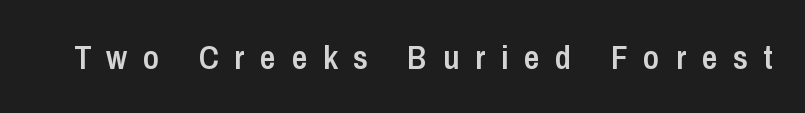
{"serif": "no", "italic": "no", "bold": "semi", "weight": "semibold", "width": "condensed", "stroke_contrast": "low", "x_height": "medium", "monospaced": "no", "underline": "no", "letter_spacing": "wide", "letter_spacing_em": 0.46, "glyph_px": 34}
